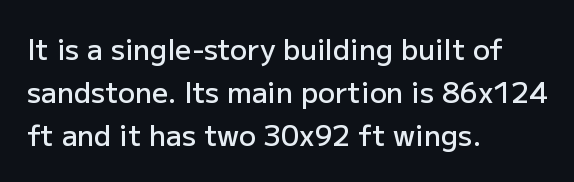
{"serif": "no", "italic": "no", "bold": "semi", "weight": "semibold", "width": "normal", "stroke_contrast": "low", "x_height": "medium", "monospaced": "no", "underline": "no", "align": "left", "line_spacing": "normal", "line_spacing_ratio": 1.53, "letter_spacing": "normal", "letter_spacing_em": 0.0, "glyph_px": 28}
